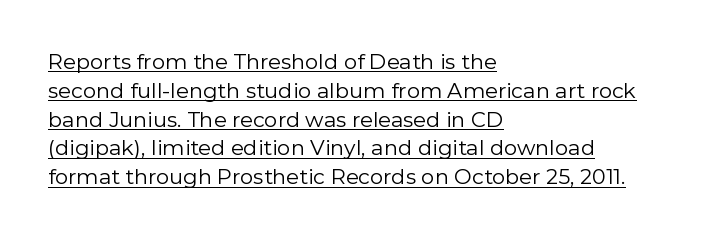
In designer terms, the underline attribute is active on this setting. Is the type heavy? It reads as light-to-regular instead. Vertically, the passage feels balanced, rows spaced as you'd expect. Is there any slant? The stems are plumb. The gaps between neighbouring characters are ordinary and unremarkable.
